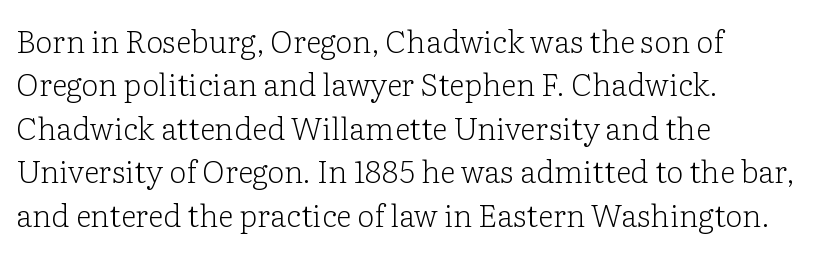
{"serif": "yes", "italic": "no", "bold": "no", "weight": "light", "width": "normal", "stroke_contrast": "low", "x_height": "medium", "monospaced": "no", "underline": "no", "align": "left", "line_spacing": "normal", "line_spacing_ratio": 1.4, "letter_spacing": "normal", "letter_spacing_em": 0.0, "glyph_px": 31}
